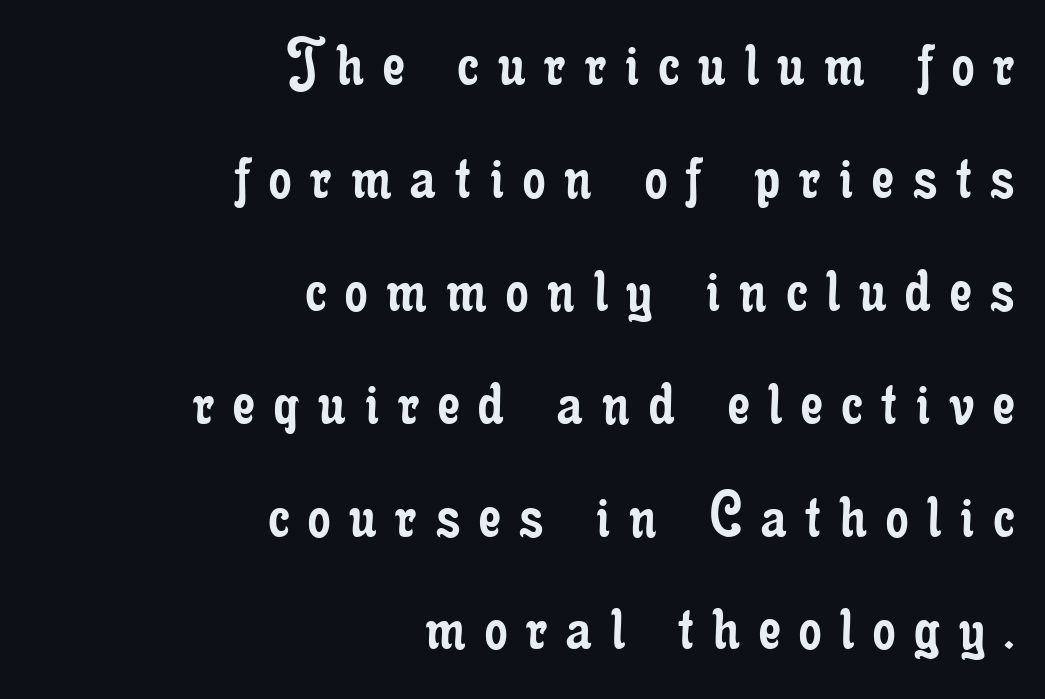
Q: Is the text bold? A: No.
Q: Is the text italic (slanted)? A: No, it is upright.
Q: Is the typeface a serif or a sans-serif typeface? A: Serif.
Q: Is the text underlined? A: No.
Q: How is the paragraph aligned? A: Right-aligned.
Q: Is the spacing between letters normal or unusually wide? A: Unusually wide.
Q: Is the spacing between lines tight, normal or loose? A: Normal.
Q: Width (condensed, normal, or wide)? A: Condensed.
Q: Stroke contrast? A: Low.
Q: x-height? A: Small.
Q: Monospaced? A: No.
